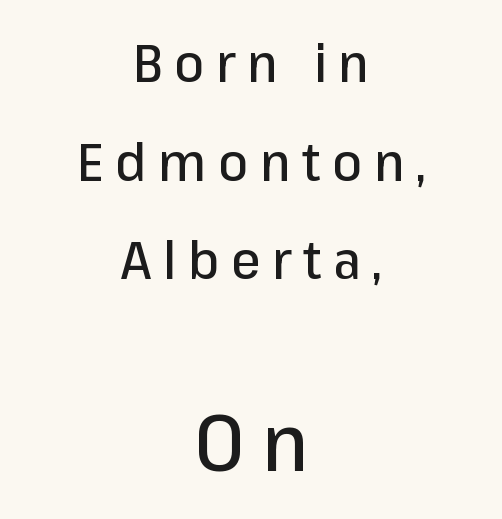
The image shows 80 px sans-serif type, upright; set centered, line spacing 1.86x, unusually wide letter spacing (+0.22 em), not underlined; the second (bottom) block is 1.51x larger; low stroke contrast and a medium x-height.
